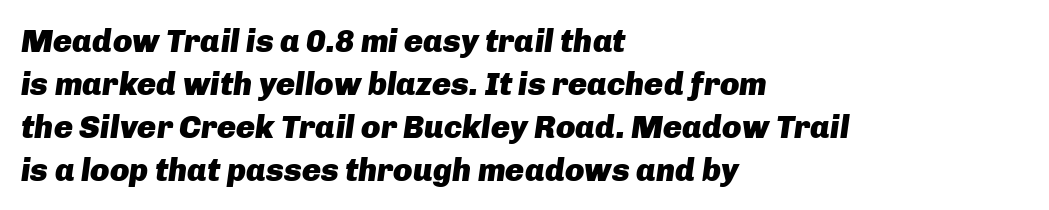
The image shows 32 px heavy type, italic (leaning right); set left-aligned, normal line spacing (1.34x), normal letter spacing, not underlined; low stroke contrast and a medium x-height.
